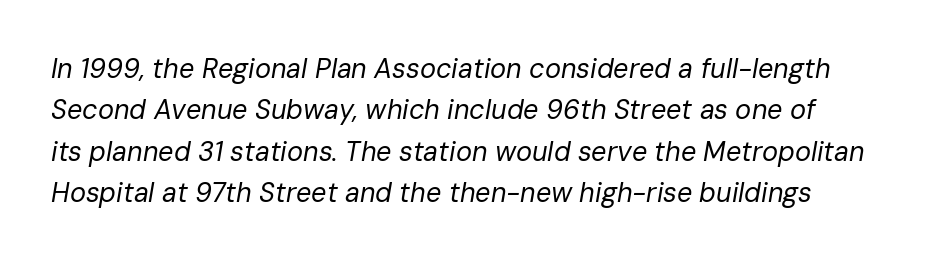
Q: Is the text bold? A: No.
Q: Is the text italic (slanted)? A: Yes, it leans right by about 10 degrees.
Q: Is the text underlined? A: No.
Q: Is the spacing between letters normal or unusually wide? A: Normal.
Q: Is the spacing between lines tight, normal or loose? A: Normal.
